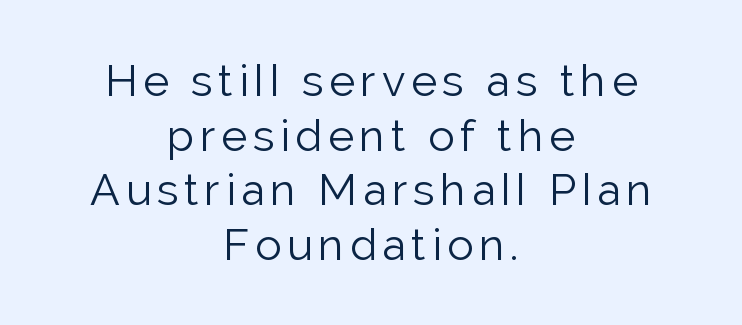
{"serif": "no", "italic": "no", "bold": "no", "weight": "light", "width": "normal", "stroke_contrast": "low", "x_height": "medium", "monospaced": "no", "underline": "no", "align": "center", "line_spacing_ratio": 1.24, "glyph_px": 44}
